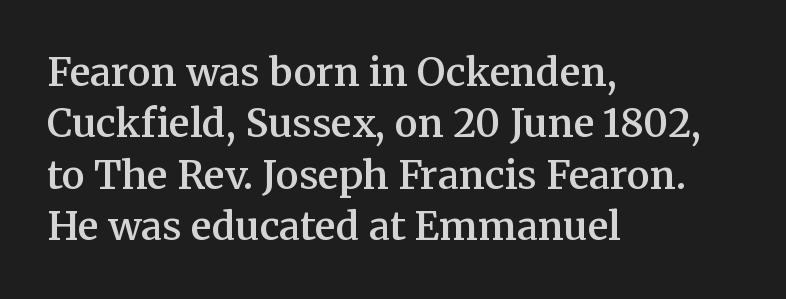
Q: Is the text bold? A: Semi-bold.
Q: Is the text italic (slanted)? A: No, it is upright.
Q: Is the typeface a serif or a sans-serif typeface? A: Serif.
Q: Is the text underlined? A: No.
Q: How is the paragraph aligned? A: Left-aligned.
Q: Is the spacing between letters normal or unusually wide? A: Normal.
Q: Is the spacing between lines tight, normal or loose? A: Normal.
Q: Width (condensed, normal, or wide)? A: Normal.
Q: Stroke contrast? A: Medium.
Q: x-height? A: Medium.
Q: Monospaced? A: No.
